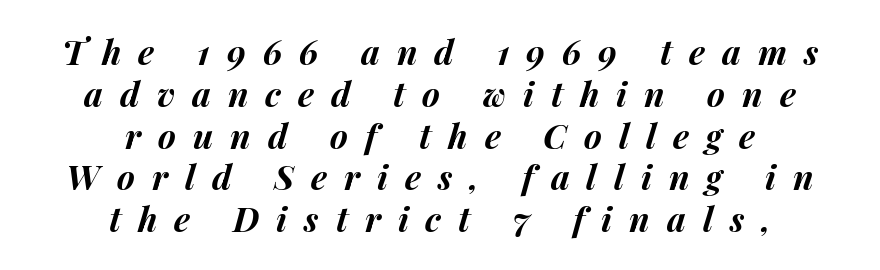
Spacing verdict: proportional, widths tailored to each character. The specimen reads as italic at a glance. The tracking reads as deliberately expanded to a designer's eye. Descender tails drop into unmarked territory. Every row of glyphs is offset so its center matches the block's center.
